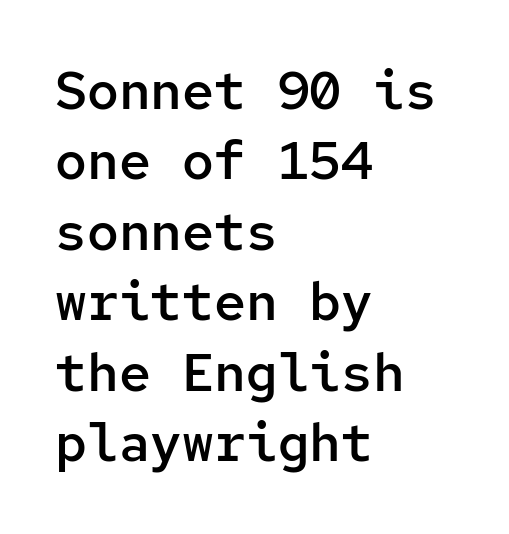
{"serif": "no", "italic": "no", "bold": "semi", "weight": "semibold", "width": "normal", "stroke_contrast": "low", "x_height": "medium", "monospaced": "yes", "underline": "no", "align": "left", "line_spacing": "normal", "line_spacing_ratio": 1.33, "letter_spacing": "normal", "letter_spacing_em": 0.0, "glyph_px": 53}
